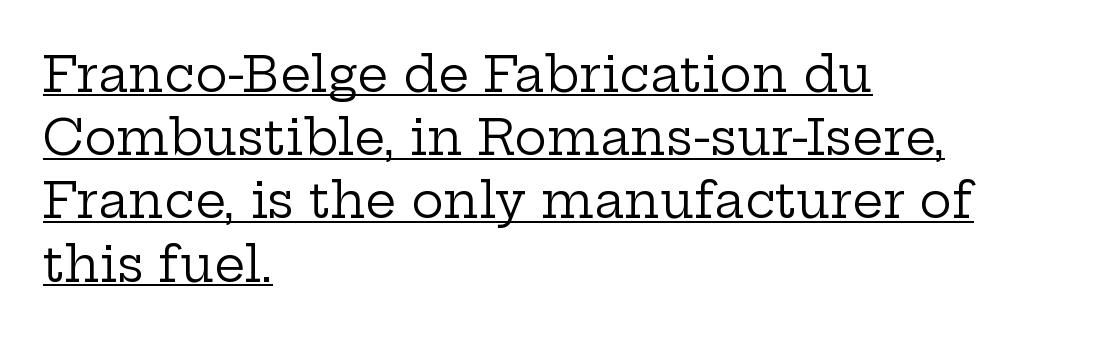
Q: Is the text bold? A: No.
Q: Is the text italic (slanted)? A: No, it is upright.
Q: Is the typeface a serif or a sans-serif typeface? A: Serif.
Q: Is the text underlined? A: Yes.
Q: How is the paragraph aligned? A: Left-aligned.
Q: Is the spacing between letters normal or unusually wide? A: Normal.
Q: Is the spacing between lines tight, normal or loose? A: Normal.
Q: Width (condensed, normal, or wide)? A: Wide.
Q: Stroke contrast? A: Low.
Q: x-height? A: Medium.
Q: Monospaced? A: No.
